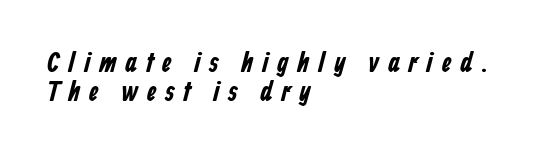
Q: Is the typeface a serif or a sans-serif typeface? A: Sans-serif.
Q: Is the text underlined? A: No.
Q: How is the paragraph aligned? A: Left-aligned.
Q: Is the spacing between letters normal or unusually wide? A: Unusually wide.
Q: Is the spacing between lines tight, normal or loose? A: Tight.
Q: Width (condensed, normal, or wide)? A: Condensed.
Q: Stroke contrast? A: Low.
Q: x-height? A: Medium.
Q: Monospaced? A: No.
